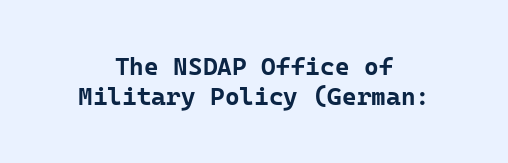
The image shows 25 px bold type, upright; set centered, line spacing 1.22x, normal letter spacing, not underlined.
